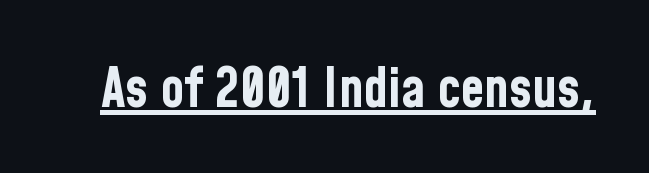
{"serif": "no", "italic": "no", "bold": "yes", "weight": "bold", "width": "condensed", "stroke_contrast": "low", "x_height": "medium", "monospaced": "no", "underline": "yes", "letter_spacing": "normal", "letter_spacing_em": 0.0, "glyph_px": 54}
